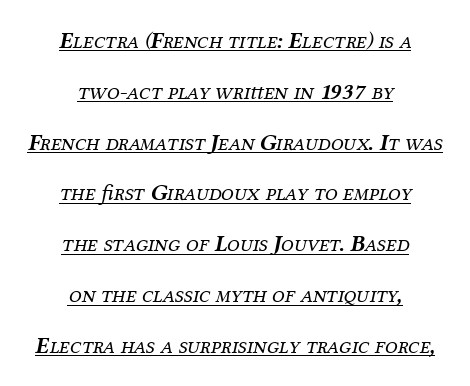
Q: Is the text bold? A: No.
Q: Is the text italic (slanted)? A: Yes, it leans right by about 12 degrees.
Q: Is the text underlined? A: Yes.
Q: How is the paragraph aligned? A: Centered.
Q: Is the spacing between letters normal or unusually wide? A: Normal.
Q: Is the spacing between lines tight, normal or loose? A: Loose.
